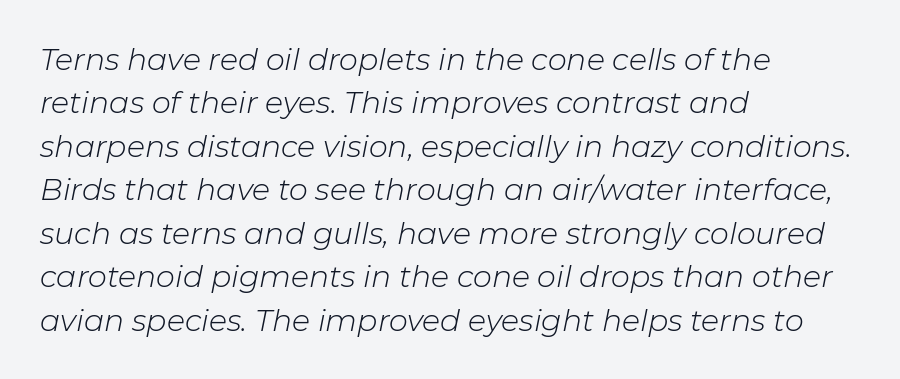
{"italic": "yes", "lean": "right", "slant_degrees": 11, "bold": "no", "weight": "light", "width": "normal", "stroke_contrast": "low", "x_height": "medium", "monospaced": "no", "underline": "no", "align": "left", "line_spacing": "normal", "line_spacing_ratio": 1.45, "letter_spacing": "normal", "letter_spacing_em": 0.0, "glyph_px": 30}
